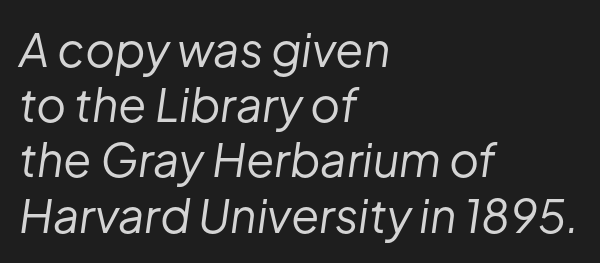
The image shows 46 px regular-weight type, italic (leaning right); set left-aligned, line spacing 1.2x, normal letter spacing, not underlined; low stroke contrast and a medium x-height.
